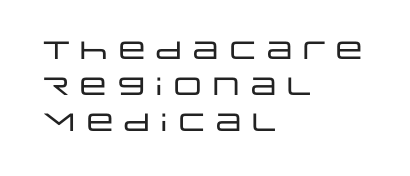
{"italic": "no", "underline": "no", "align": "left", "line_spacing": "normal", "line_spacing_ratio": 1.45, "letter_spacing": "normal", "letter_spacing_em": 0.0, "glyph_px": 25}
